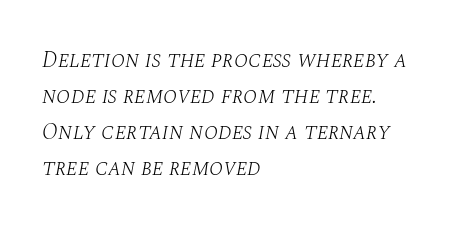
How are the letters spaced? Ordinarily, with no added tracking. Short and long lines alike share a common starting point at left. Underlining? Definitely not there. Stroke mass is kept to a normal reading level or below. Honestly, the row spacing looks completely unremarkable. Would a proofreader flag this as italicized? Yes.
